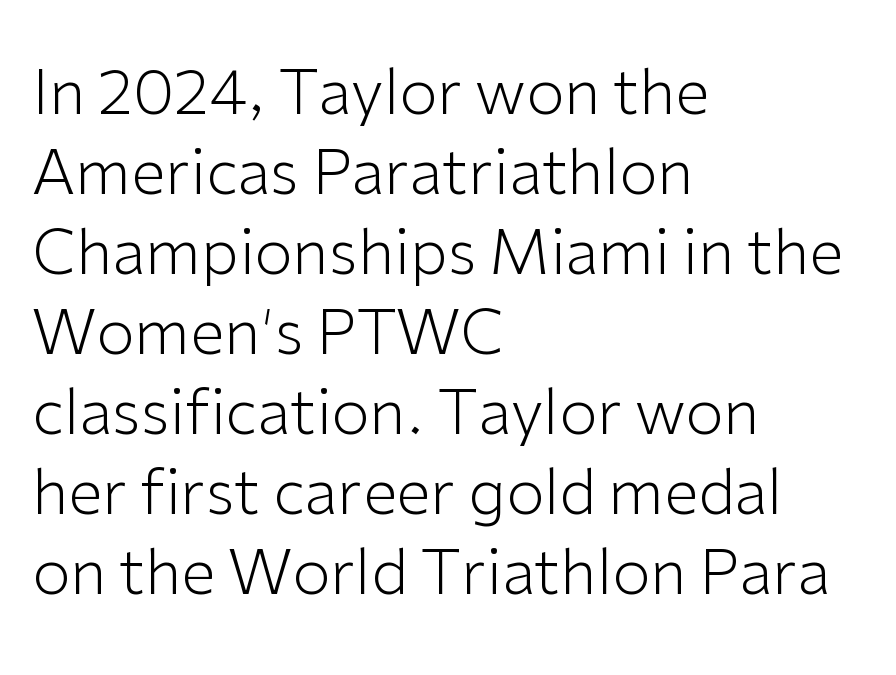
The image shows 62 px light sans-serif type, upright; set left-aligned, normal line spacing (1.29x), normal letter spacing, not underlined; low stroke contrast and a medium x-height.
